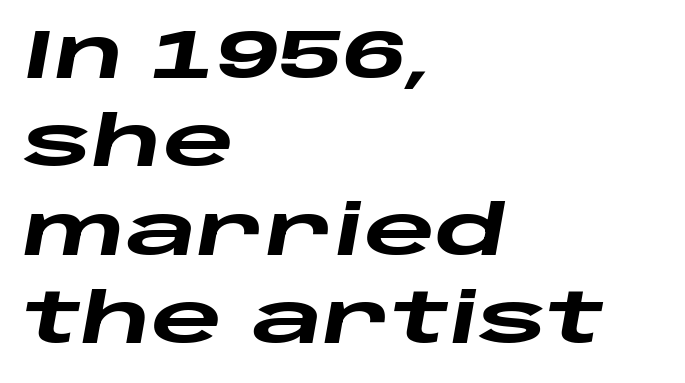
This is oblique type, the kind used for emphasis or titles. Heavy-handed strokes throughout: this text is bold. How would I describe the line gaps? Plain and ordinary. Character widths vary here, with narrow letters taking less room than wide ones.
